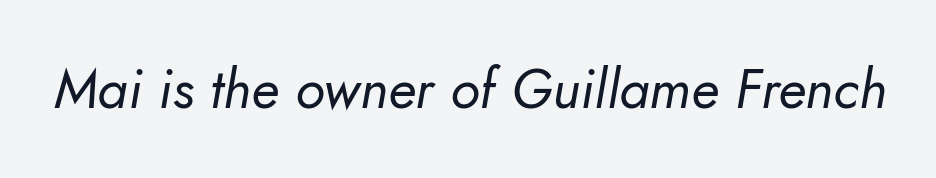
The image shows 55 px regular-weight type, italic (leaning right); set normal letter spacing, not underlined; low stroke contrast and a small x-height.
